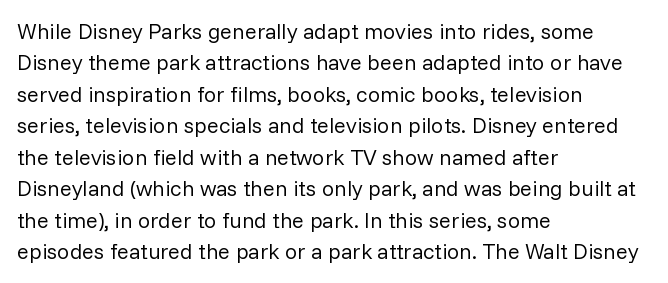
{"italic": "no", "bold": "no", "underline": "no", "align": "left", "line_spacing": "normal", "line_spacing_ratio": 1.43, "letter_spacing": "normal", "letter_spacing_em": 0.0, "glyph_px": 22}
